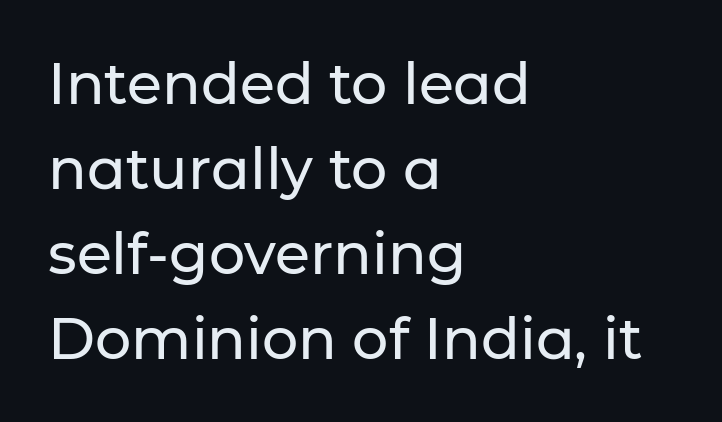
The image shows 57 px sans-serif type, upright; set left-aligned, normal line spacing (1.49x), normal letter spacing, not underlined; low stroke contrast and a medium x-height.
